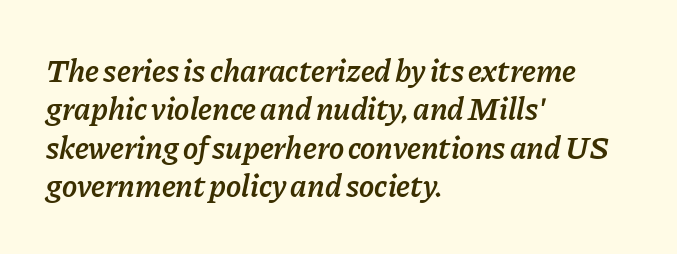
Q: Is the text bold? A: Semi-bold.
Q: Is the text italic (slanted)? A: Yes, it leans right by about 11 degrees.
Q: Is the text underlined? A: No.
Q: How is the paragraph aligned? A: Left-aligned.
Q: Is the spacing between letters normal or unusually wide? A: Normal.
Q: Width (condensed, normal, or wide)? A: Normal.
Q: Stroke contrast? A: Low.
Q: x-height? A: Medium.
Q: Monospaced? A: No.
